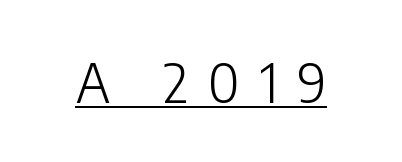
Counters stay open thanks to moderate or lighter strokes. A continuous stroke trails under the words, as in a hyperlink. This sample uses expanded letter spacing, leaving extra air between glyphs. Do the characters align in a grid? No, the font is proportional. Posture: upright roman.
